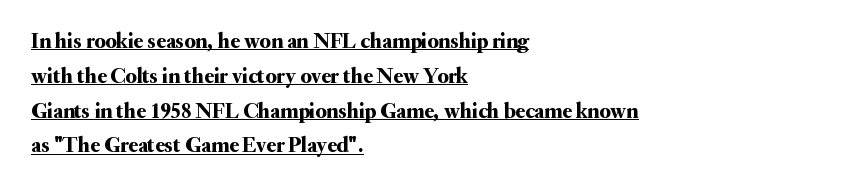
The image shows 22 px text type, upright; set left-aligned, normal line spacing (1.58x), normal letter spacing, underlined.
